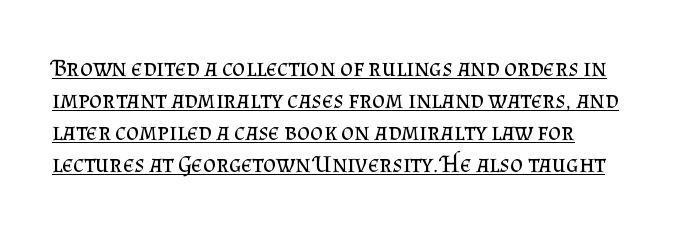
{"italic": "no", "bold": "no", "underline": "yes", "line_spacing": "normal", "line_spacing_ratio": 1.28, "letter_spacing": "normal", "letter_spacing_em": 0.0, "glyph_px": 25}
